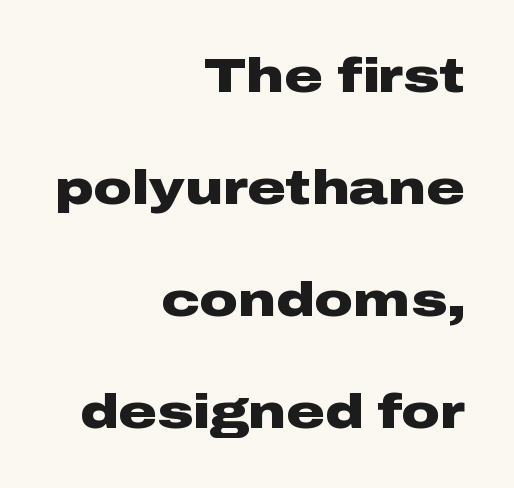
Q: Is the text bold? A: Yes.
Q: Is the text italic (slanted)? A: No, it is upright.
Q: Is the typeface a serif or a sans-serif typeface? A: Sans-serif.
Q: Is the text underlined? A: No.
Q: How is the paragraph aligned? A: Right-aligned.
Q: Is the spacing between letters normal or unusually wide? A: Normal.
Q: Is the spacing between lines tight, normal or loose? A: Loose.
Q: Width (condensed, normal, or wide)? A: Wide.
Q: Stroke contrast? A: Low.
Q: x-height? A: Medium.
Q: Monospaced? A: No.
